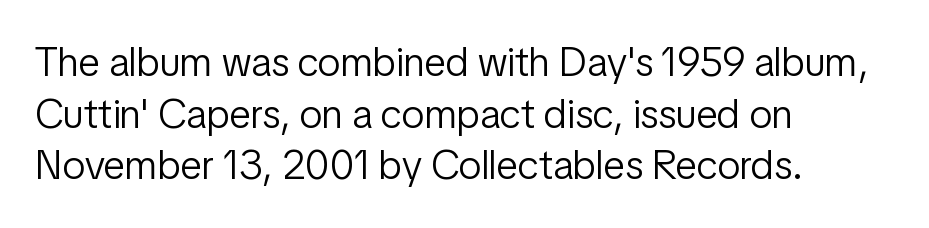
The image shows 41 px light, condensed sans-serif type, upright; set left-aligned, normal line spacing (1.26x), normal letter spacing, not underlined; low stroke contrast and a medium x-height.
